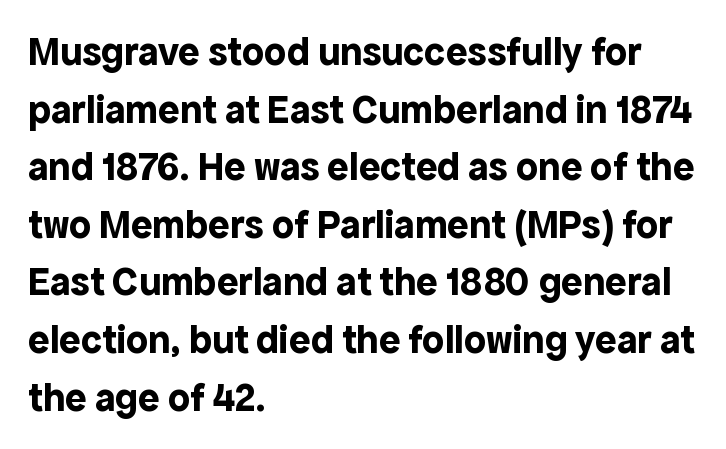
Looks like regular typesetting: each glyph gets only the width it needs. The typeface chosen for these lines omits serifs. The lines are quadded left. Decoration check: the copy has no underline. Whoever set this chose a conventional vertical rhythm.
